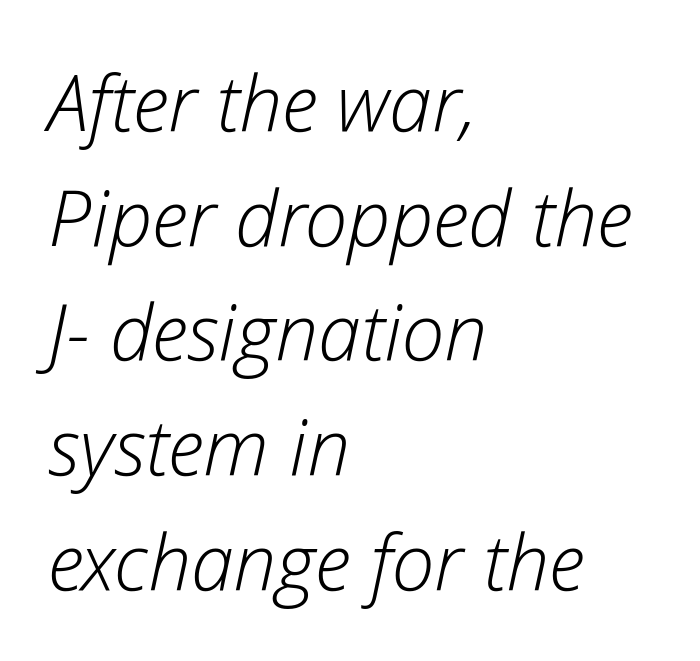
{"italic": "yes", "lean": "right", "slant_degrees": 12, "bold": "no", "weight": "light", "width": "normal", "stroke_contrast": "low", "x_height": "medium", "monospaced": "no", "underline": "no", "align": "left", "line_spacing": "normal", "line_spacing_ratio": 1.49, "letter_spacing": "normal", "letter_spacing_em": 0.0, "glyph_px": 77}
